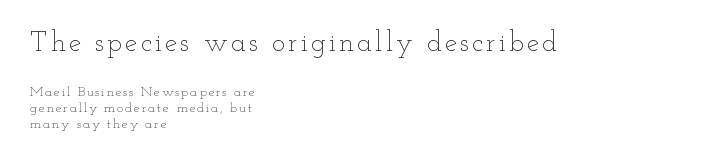
The image shows 28 px thin, wide type, upright; set left-aligned, tight line spacing (1.15x), not underlined; the first (top) block is 2.0x larger; low stroke contrast and a small x-height.
